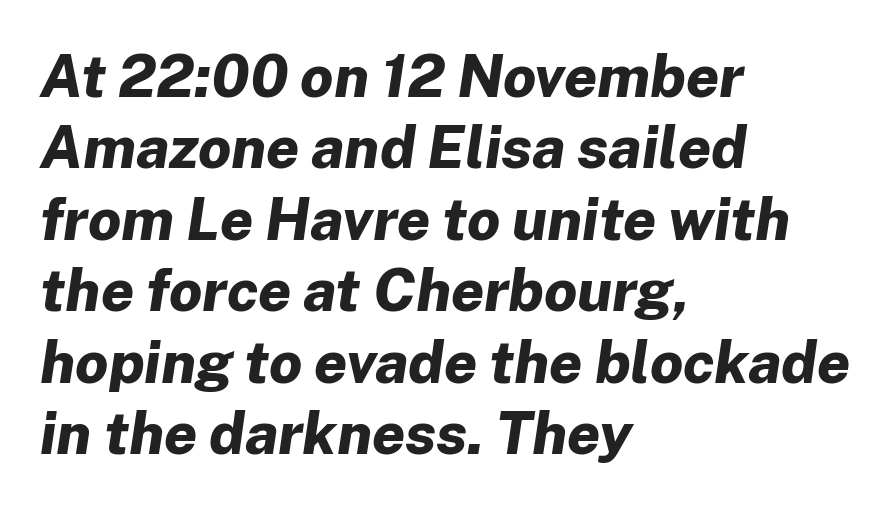
What weight is shown? A full bold with thick strokes. Note the varied advance widths — an 'i' is clearly narrower than an 'm'. Style check: oblique. This rendering uses left alignment, leaving the right contour irregular.
